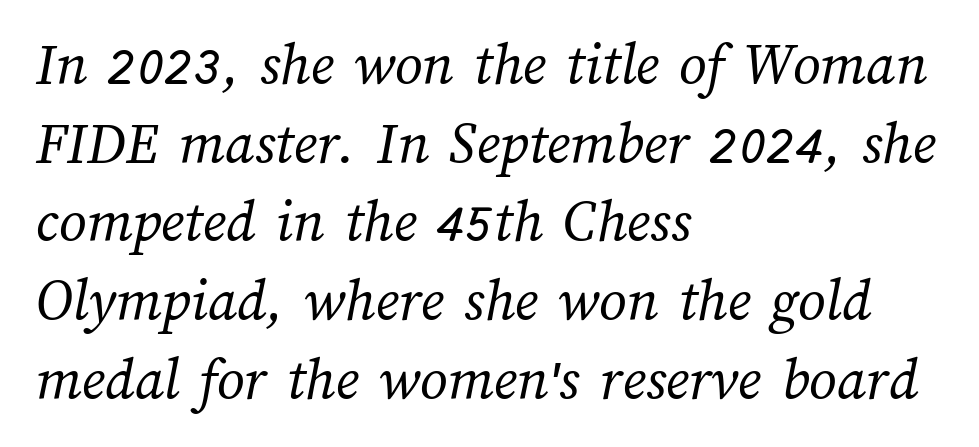
Q: Is the text bold? A: No.
Q: Is the text underlined? A: No.
Q: How is the paragraph aligned? A: Left-aligned.
Q: Is the spacing between letters normal or unusually wide? A: Normal.
Q: Is the spacing between lines tight, normal or loose? A: Normal.
Q: Width (condensed, normal, or wide)? A: Normal.
Q: Stroke contrast? A: Medium.
Q: x-height? A: Medium.
Q: Monospaced? A: No.
